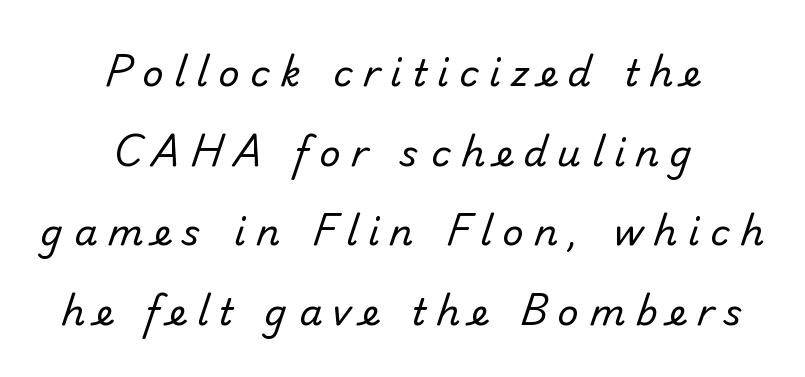
Visually the block forms a symmetrical silhouette, jagged on both flanks. No word sits above an underline. Each letter keeps its own natural width here, so spacing adapts to shape. Notice the wide empty band between every row — that's loose leading. To sum up the face: it is a sans, with no serifs.
